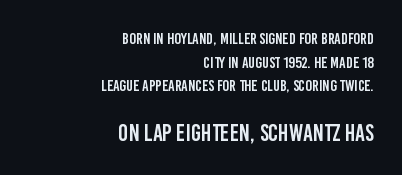
Q: Is the text italic (slanted)? A: No, it is upright.
Q: Is the text underlined? A: No.
Q: How is the paragraph aligned? A: Right-aligned.
Q: Is the spacing between letters normal or unusually wide? A: Normal.
Q: Is the spacing between lines tight, normal or loose? A: Normal.
Q: Which block of text is set in a larger size, the first (top) or the second (bottom)? A: The second (bottom) one.
